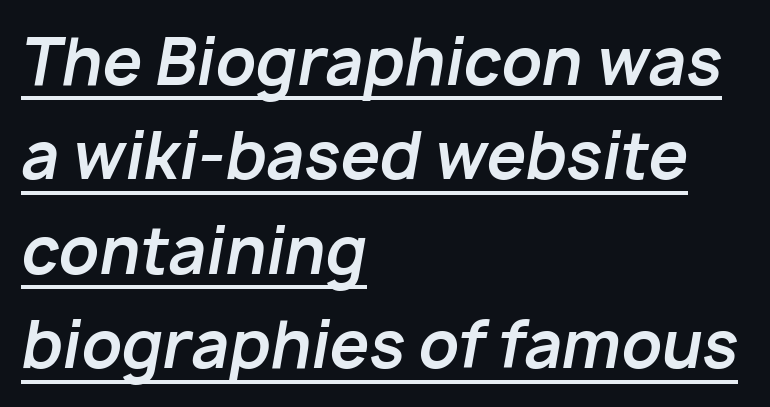
{"italic": "yes", "lean": "right", "slant_degrees": 10, "bold": "yes", "weight": "bold", "width": "normal", "stroke_contrast": "low", "x_height": "medium", "monospaced": "no", "underline": "yes", "align": "left", "line_spacing": "normal", "line_spacing_ratio": 1.5, "letter_spacing": "normal", "letter_spacing_em": 0.0, "glyph_px": 63}
